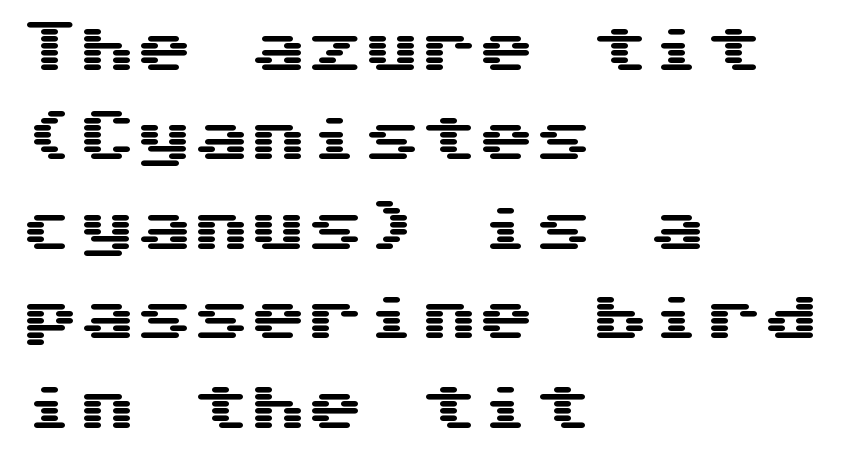
The leading is moderate, giving the passage an even texture. Unlike italic type, these characters show no tilt at all. Spacing between characters is what you'd get straight out of the box. Serifs: no, the terminals of the letterforms are clean.
